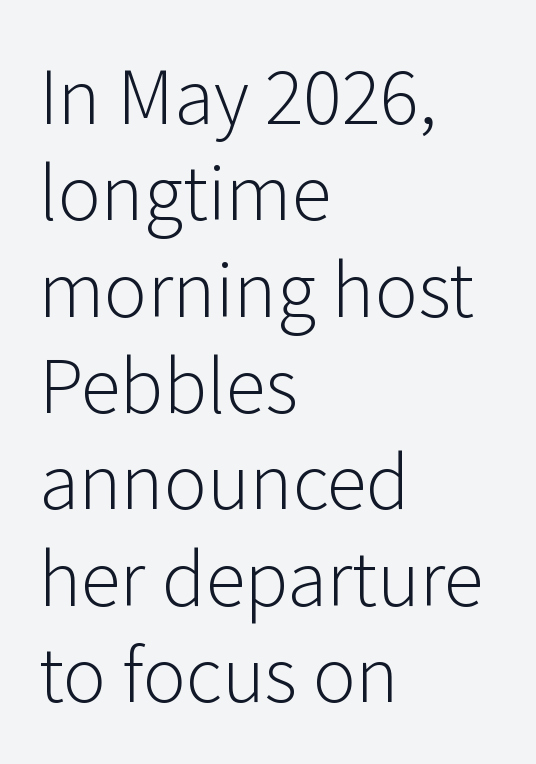
Quick note: underline off. A typesetter would call this proportional, since set widths differ per character. Line starts are locked; line ends wander. Rows of type keep a routine distance in the vertical direction. Every character sits straight up, as roman type does. Heaviness? Minimal to ordinary, like unemphasized prose.
